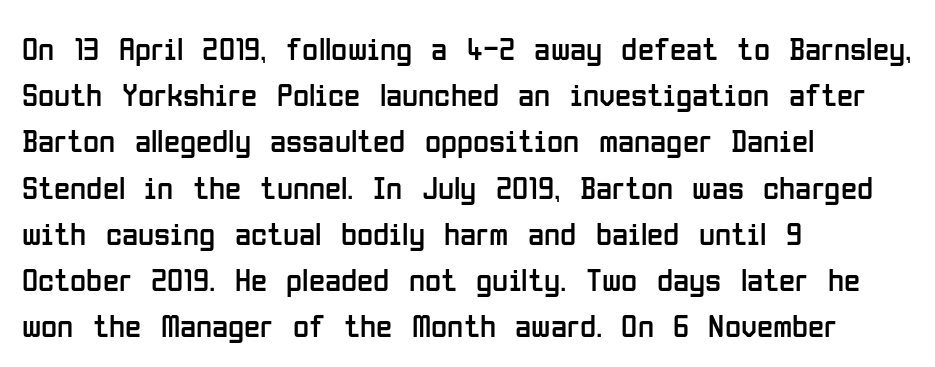
Q: Is the text bold? A: No.
Q: Is the text italic (slanted)? A: No, it is upright.
Q: Is the typeface a serif or a sans-serif typeface? A: Sans-serif.
Q: Is the text underlined? A: No.
Q: How is the paragraph aligned? A: Left-aligned.
Q: Is the spacing between letters normal or unusually wide? A: Normal.
Q: Is the spacing between lines tight, normal or loose? A: Normal.
Q: Width (condensed, normal, or wide)? A: Condensed.
Q: Stroke contrast? A: Low.
Q: x-height? A: Medium.
Q: Monospaced? A: No.
